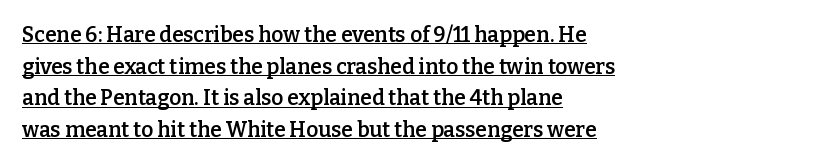
Q: Is the text bold? A: Semi-bold.
Q: Is the text italic (slanted)? A: No, it is upright.
Q: Is the text underlined? A: Yes.
Q: How is the paragraph aligned? A: Left-aligned.
Q: Is the spacing between letters normal or unusually wide? A: Normal.
Q: Is the spacing between lines tight, normal or loose? A: Normal.
